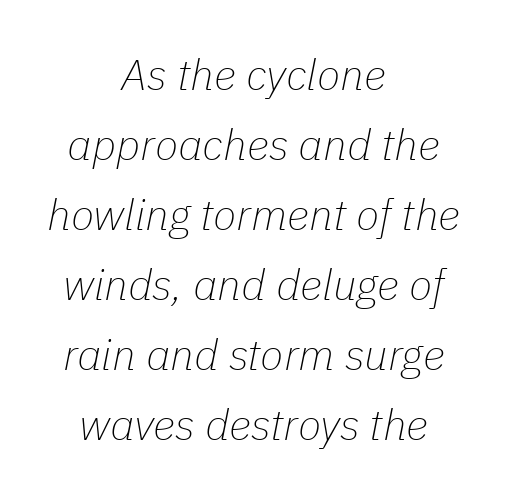
{"italic": "yes", "lean": "right", "slant_degrees": 11, "bold": "no", "weight": "thin", "width": "normal", "stroke_contrast": "low", "x_height": "medium", "monospaced": "no", "underline": "no", "align": "center", "line_spacing": "normal", "line_spacing_ratio": 1.63, "letter_spacing": "normal", "letter_spacing_em": 0.0, "glyph_px": 43}
